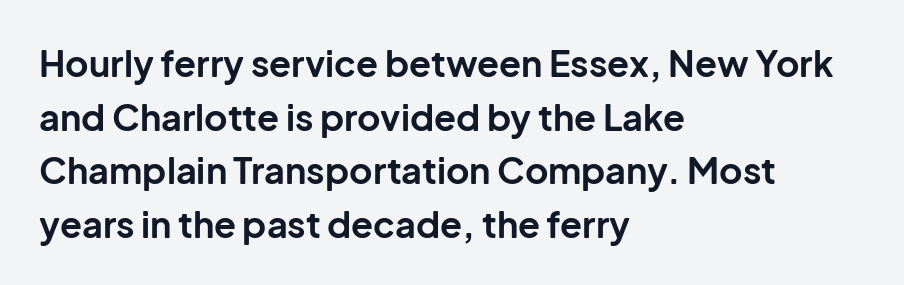
Compared with typical paragraphs, the rows here are spaced about the same. It's the straight-up-and-down kind of type. Each letter's strokes conclude bluntly, with no projecting serifs. Inter-character spacing is left at the font's built-in metrics.
